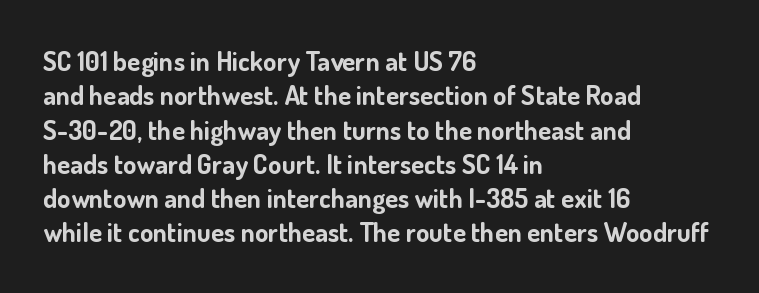
A typesetter would mark this as roman, not italic. Does the copy run flush right? No — it runs flush left. These words are printed bold, with thick strokes throughout. Successive baselines arrive at the customary interval. Caption: standard tracking, unaltered.
